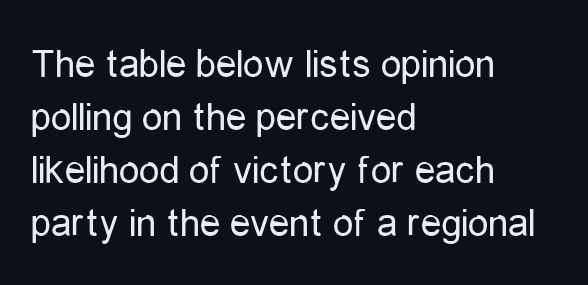
{"serif": "no", "italic": "no", "bold": "no", "weight": "regular", "width": "condensed", "stroke_contrast": "low", "x_height": "medium", "monospaced": "no", "underline": "no", "align": "left", "line_spacing": "normal", "line_spacing_ratio": 1.29, "letter_spacing": "normal", "letter_spacing_em": 0.0, "glyph_px": 41}
